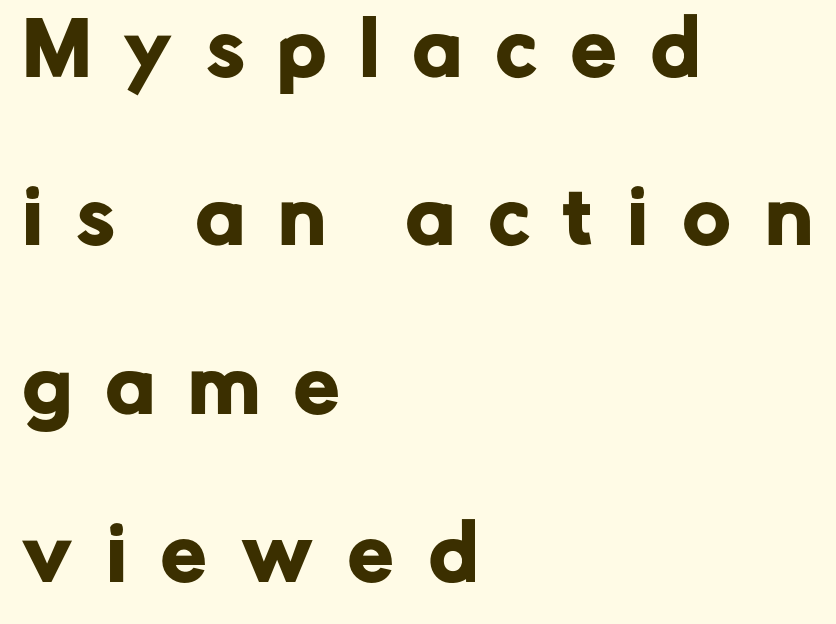
Check the space under the baseline: it is left empty. Typeset ragged right — the left edge is the straight one. Nothing sits at the stroke ends, so this counts as sans-serif. A typesetter would mark this as roman, not italic. Inter-character spacing is expanded well beyond the font's built-in metrics.
